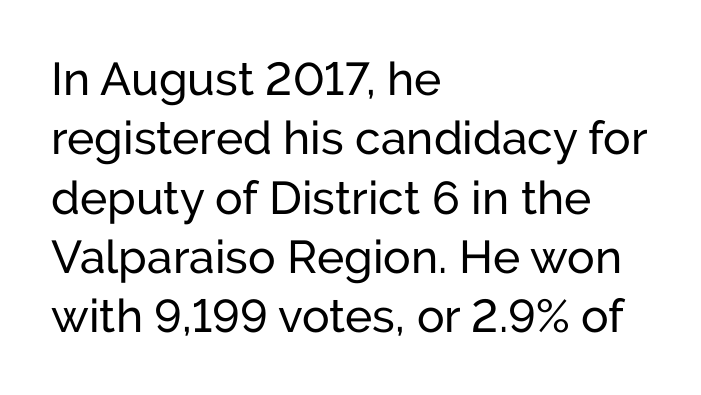
Q: Is the text italic (slanted)? A: No, it is upright.
Q: Is the typeface a serif or a sans-serif typeface? A: Sans-serif.
Q: Is the text underlined? A: No.
Q: How is the paragraph aligned? A: Left-aligned.
Q: Is the spacing between letters normal or unusually wide? A: Normal.
Q: Is the spacing between lines tight, normal or loose? A: Normal.
Q: Width (condensed, normal, or wide)? A: Normal.
Q: Stroke contrast? A: Low.
Q: x-height? A: Medium.
Q: Monospaced? A: No.
